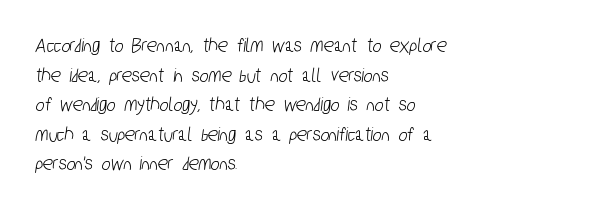
Q: Is the text underlined? A: No.
Q: How is the paragraph aligned? A: Left-aligned.
Q: Is the spacing between letters normal or unusually wide? A: Normal.
Q: Is the spacing between lines tight, normal or loose? A: Normal.
